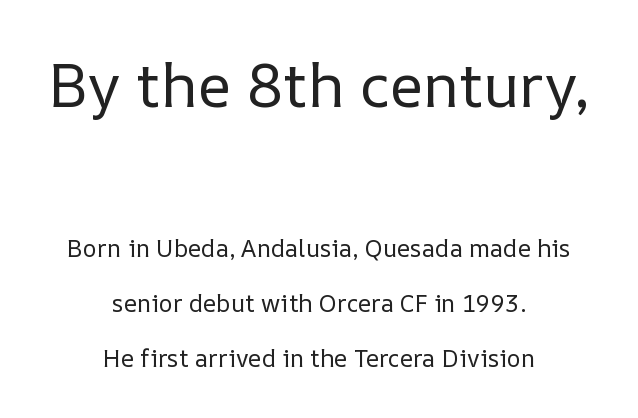
The image shows 61 px regular-weight type, upright; set centered, loose line spacing (2.3x), normal letter spacing, not underlined; the first (top) block is 2.54x larger; low stroke contrast and a medium x-height.
